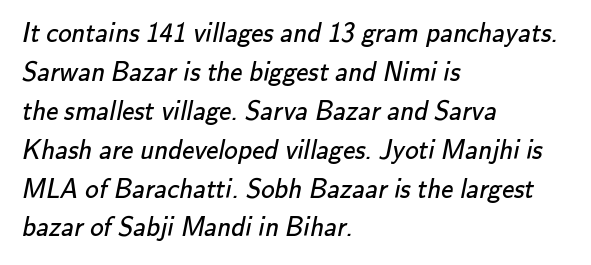
Q: Is the text bold? A: No.
Q: Is the text underlined? A: No.
Q: How is the paragraph aligned? A: Left-aligned.
Q: Is the spacing between letters normal or unusually wide? A: Normal.
Q: Is the spacing between lines tight, normal or loose? A: Normal.
